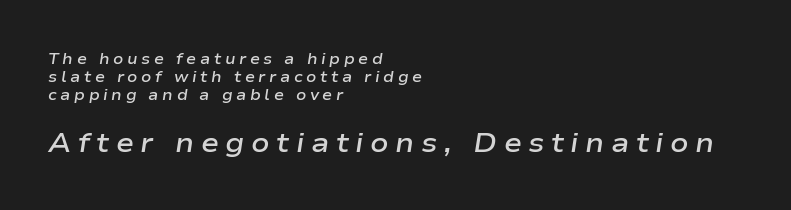
Q: Is the text bold? A: Semi-bold.
Q: Is the text italic (slanted)? A: Yes, it leans right by about 9 degrees.
Q: Is the text underlined? A: No.
Q: How is the paragraph aligned? A: Left-aligned.
Q: Is the spacing between letters normal or unusually wide? A: Unusually wide.
Q: Which block of text is set in a larger size, the first (top) or the second (bottom)? A: The second (bottom) one.
